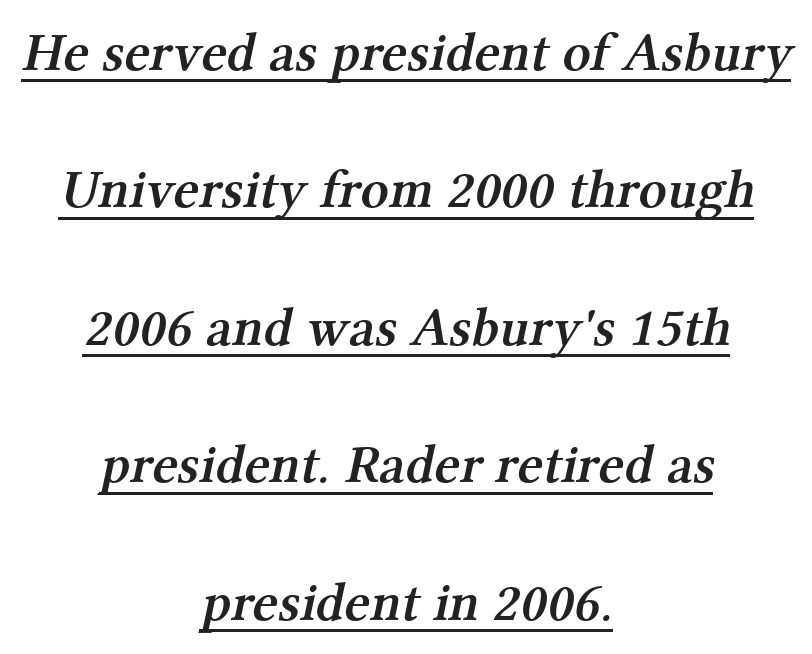
The image shows 55 px semibold serif type; set centered, loose line spacing (2.5x), normal letter spacing, underlined; medium stroke contrast and a medium x-height.
